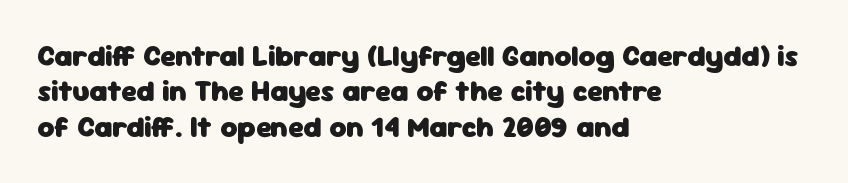
Q: Is the text bold? A: Yes.
Q: Is the text italic (slanted)? A: No, it is upright.
Q: Is the typeface a serif or a sans-serif typeface? A: Sans-serif.
Q: Is the text underlined? A: No.
Q: How is the paragraph aligned? A: Left-aligned.
Q: Is the spacing between letters normal or unusually wide? A: Normal.
Q: Width (condensed, normal, or wide)? A: Normal.
Q: Stroke contrast? A: Low.
Q: x-height? A: Medium.
Q: Monospaced? A: No.
